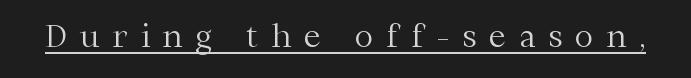
{"serif": "yes", "italic": "no", "bold": "no", "weight": "light", "width": "normal", "stroke_contrast": "medium", "x_height": "medium", "monospaced": "no", "underline": "yes", "letter_spacing": "wide", "letter_spacing_em": 0.42, "glyph_px": 31}
